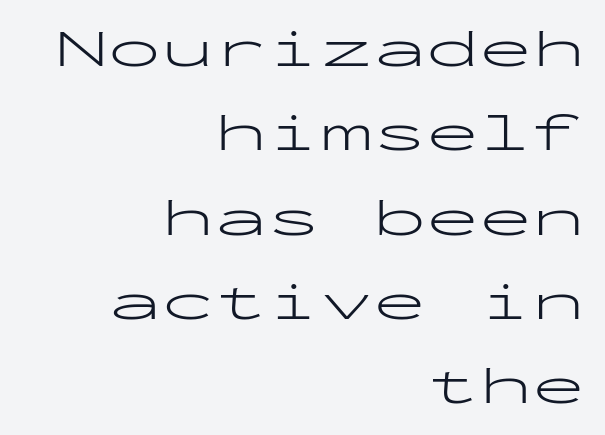
{"serif": "no", "italic": "no", "bold": "no", "weight": "light", "width": "wide", "stroke_contrast": "low", "x_height": "medium", "monospaced": "yes", "underline": "no", "align": "right", "line_spacing": "normal", "line_spacing_ratio": 1.59, "letter_spacing": "normal", "letter_spacing_em": 0.0, "glyph_px": 53}
